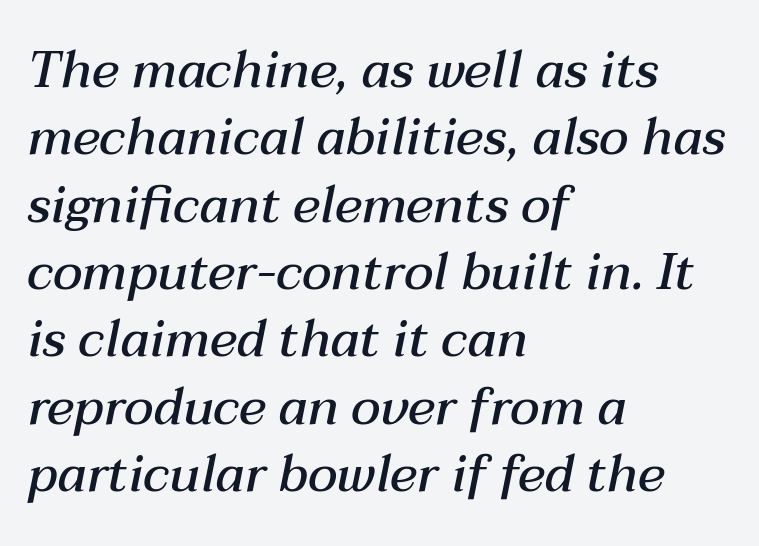
The image shows 51 px semibold type, italic (leaning right); set left-aligned, normal line spacing (1.32x), normal letter spacing, not underlined; medium stroke contrast and a medium x-height.
